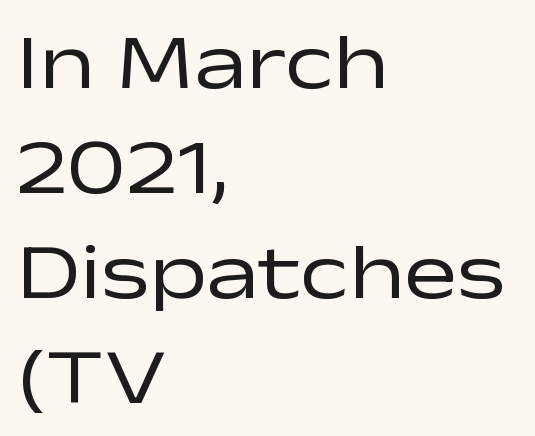
{"serif": "no", "italic": "no", "bold": "no", "weight": "regular", "width": "wide", "stroke_contrast": "low", "x_height": "medium", "monospaced": "no", "underline": "no", "align": "left", "line_spacing": "normal", "line_spacing_ratio": 1.33, "letter_spacing": "normal", "letter_spacing_em": 0.0, "glyph_px": 79}
